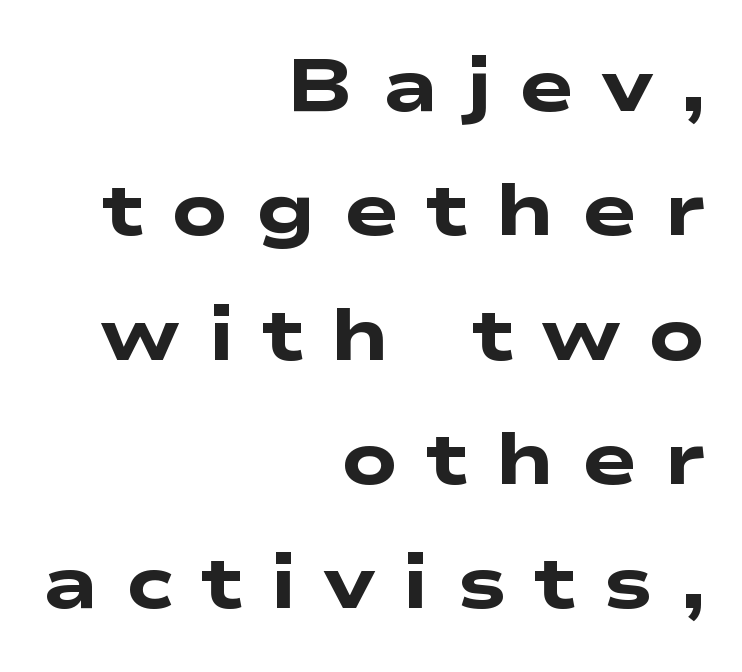
{"serif": "no", "bold": "yes", "weight": "heavy", "width": "wide", "stroke_contrast": "low", "x_height": "medium", "monospaced": "no", "underline": "no", "align": "right", "line_spacing": "normal", "line_spacing_ratio": 1.68, "letter_spacing": "wide", "letter_spacing_em": 0.37, "glyph_px": 74}
